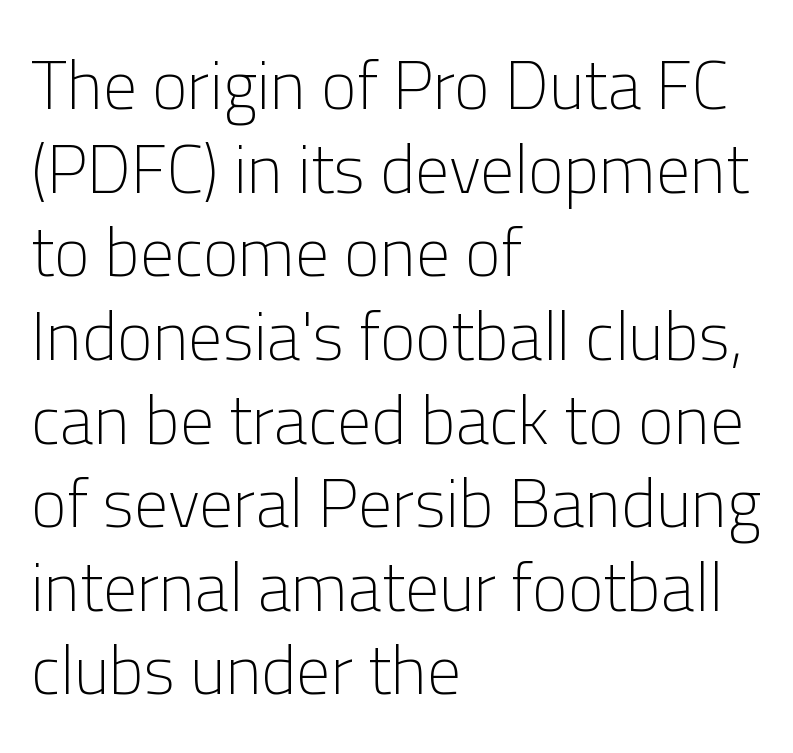
Serifs: no, the terminals of the letterforms are clean. Character widths vary here, with narrow letters taking less room than wide ones. Characters follow at the spacing the type designer built in. Designer's note — italics off, roman on. The zone under the glyphs is completely vacant. Letters have the restrained weight of plain body copy at most.
